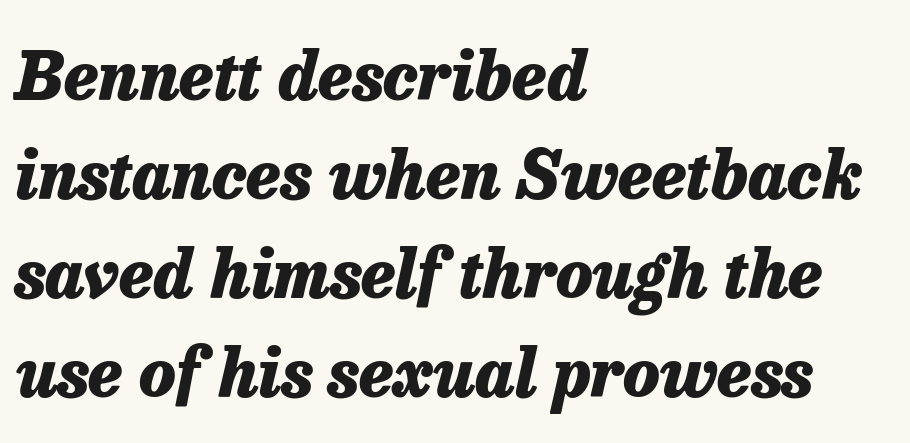
Caption: bold face, heavy strokes. Unmarked baselines from the first word to the last. This sample uses plain, unmodified letter spacing. Does the leading feel generous? No, just average. Character widths vary here, with narrow letters taking less room than wide ones.
